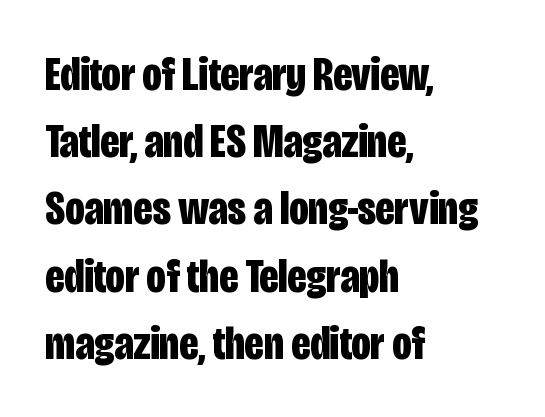
Q: Is the text bold? A: Yes.
Q: Is the text italic (slanted)? A: No, it is upright.
Q: Is the typeface a serif or a sans-serif typeface? A: Sans-serif.
Q: Is the text underlined? A: No.
Q: How is the paragraph aligned? A: Left-aligned.
Q: Is the spacing between letters normal or unusually wide? A: Normal.
Q: Is the spacing between lines tight, normal or loose? A: Normal.
Q: Width (condensed, normal, or wide)? A: Condensed.
Q: Stroke contrast? A: Low.
Q: x-height? A: Large.
Q: Monospaced? A: No.
